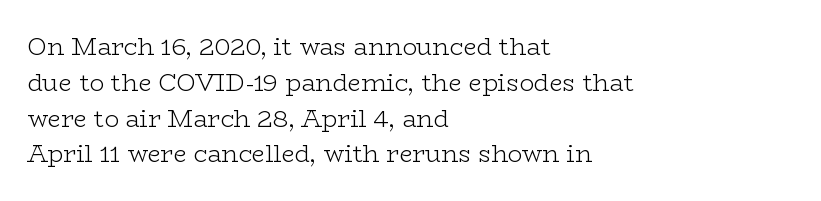
The image shows 24 px text type, upright; set left-aligned, normal line spacing (1.49x), normal letter spacing, not underlined.
